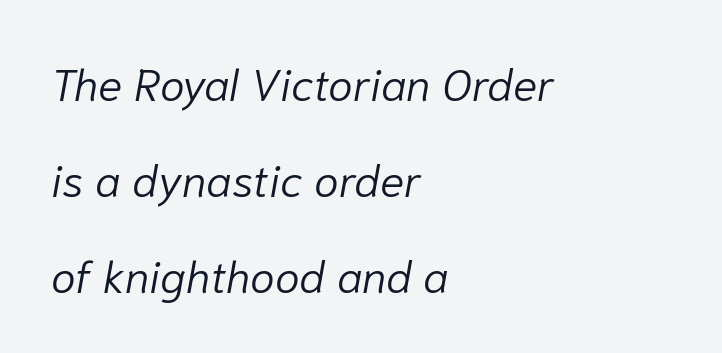
Q: Is the text bold? A: No.
Q: Is the text italic (slanted)? A: Yes, it leans right by about 10 degrees.
Q: Is the text underlined? A: No.
Q: How is the paragraph aligned? A: Left-aligned.
Q: Is the spacing between letters normal or unusually wide? A: Normal.
Q: Is the spacing between lines tight, normal or loose? A: Loose.
Q: Width (condensed, normal, or wide)? A: Normal.
Q: Stroke contrast? A: Low.
Q: x-height? A: Medium.
Q: Monospaced? A: No.
